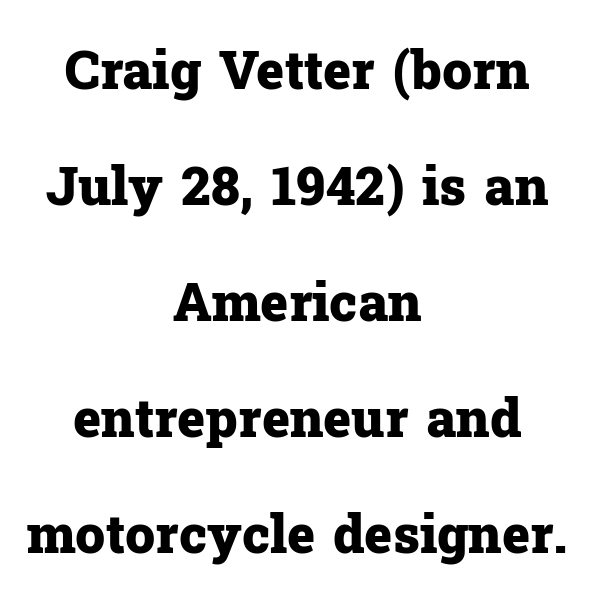
{"serif": "yes", "italic": "no", "bold": "yes", "weight": "heavy", "width": "normal", "stroke_contrast": "low", "x_height": "medium", "monospaced": "no", "underline": "no", "align": "center", "line_spacing": "loose", "line_spacing_ratio": 2.19, "letter_spacing": "normal", "letter_spacing_em": 0.0, "glyph_px": 53}
